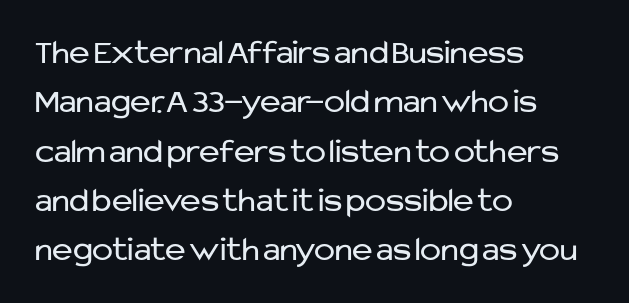
Q: Is the text bold? A: No.
Q: Is the text italic (slanted)? A: No, it is upright.
Q: Is the typeface a serif or a sans-serif typeface? A: Sans-serif.
Q: Is the text underlined? A: No.
Q: How is the paragraph aligned? A: Left-aligned.
Q: Is the spacing between letters normal or unusually wide? A: Normal.
Q: Is the spacing between lines tight, normal or loose? A: Normal.
Q: Width (condensed, normal, or wide)? A: Normal.
Q: Stroke contrast? A: Low.
Q: x-height? A: Medium.
Q: Monospaced? A: No.
